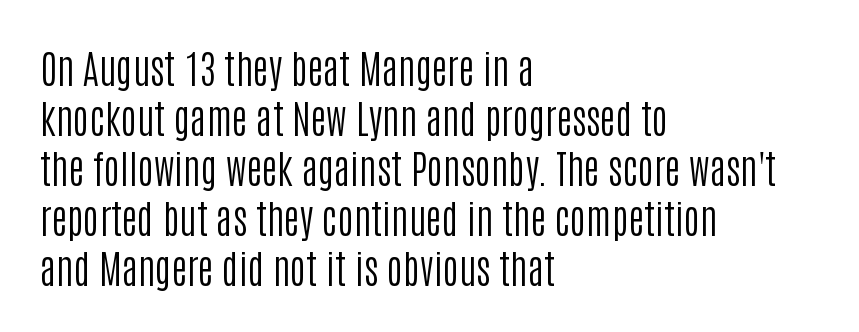
This is the regular roman posture of the typeface. The cut favours lightness, reaching ordinary text weight at its darkest. Beneath every word, the page is bare. The paragraph shown leans on its left margin. Nothing sits at the stroke ends, so this counts as sans-serif. Character widths vary here, with narrow letters taking less room than wide ones.
